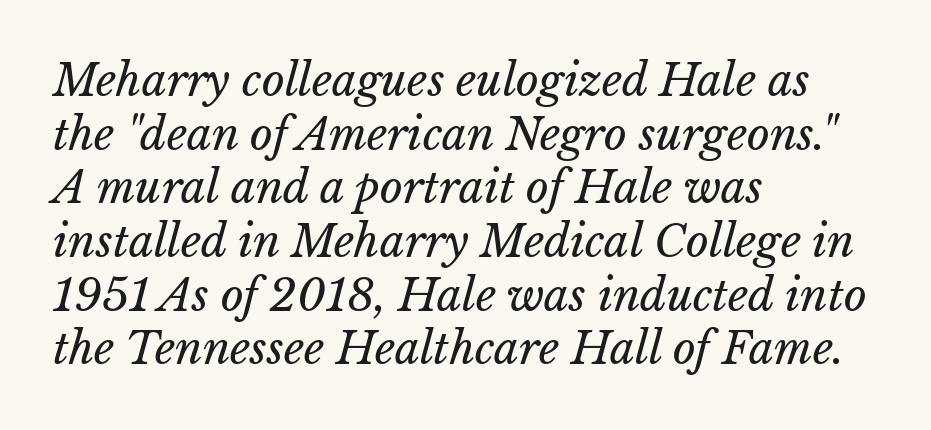
The zone under the glyphs is completely vacant. The passage shown is typed in a proportional face where columns would drift. Default kerning and tracking; the words read as compact shapes. Ink coverage per letter is moderate at most.
